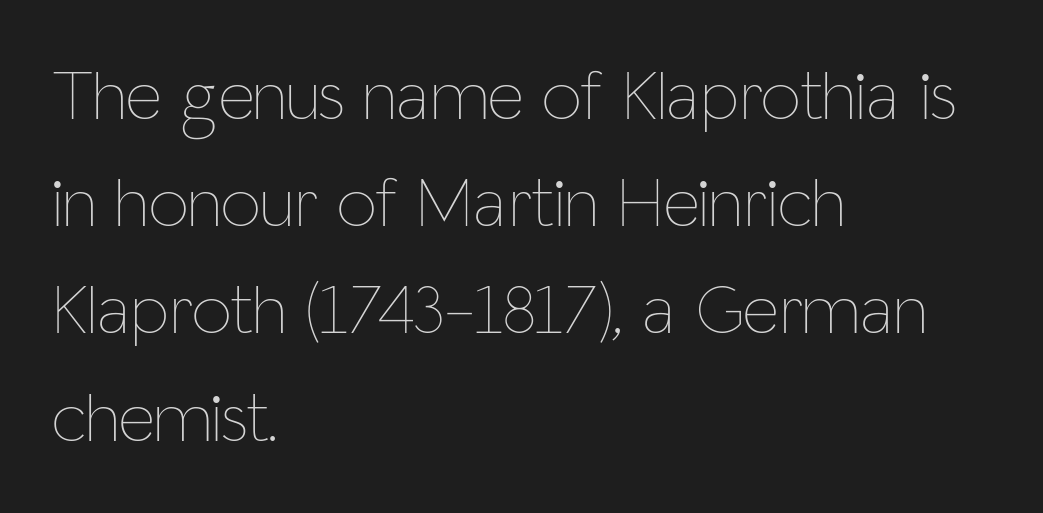
Q: Is the text bold? A: No.
Q: Is the text italic (slanted)? A: No, it is upright.
Q: Is the text underlined? A: No.
Q: How is the paragraph aligned? A: Left-aligned.
Q: Is the spacing between letters normal or unusually wide? A: Normal.
Q: Is the spacing between lines tight, normal or loose? A: Normal.
Q: Width (condensed, normal, or wide)? A: Condensed.
Q: Stroke contrast? A: Low.
Q: x-height? A: Medium.
Q: Monospaced? A: No.
